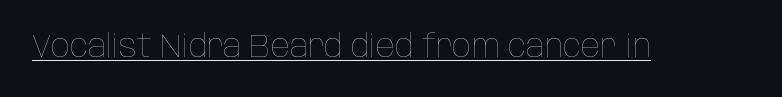
{"italic": "no", "bold": "no", "weight": "thin", "width": "condensed", "stroke_contrast": "low", "x_height": "large", "monospaced": "no", "underline": "yes", "letter_spacing": "normal", "letter_spacing_em": 0.0, "glyph_px": 31}
